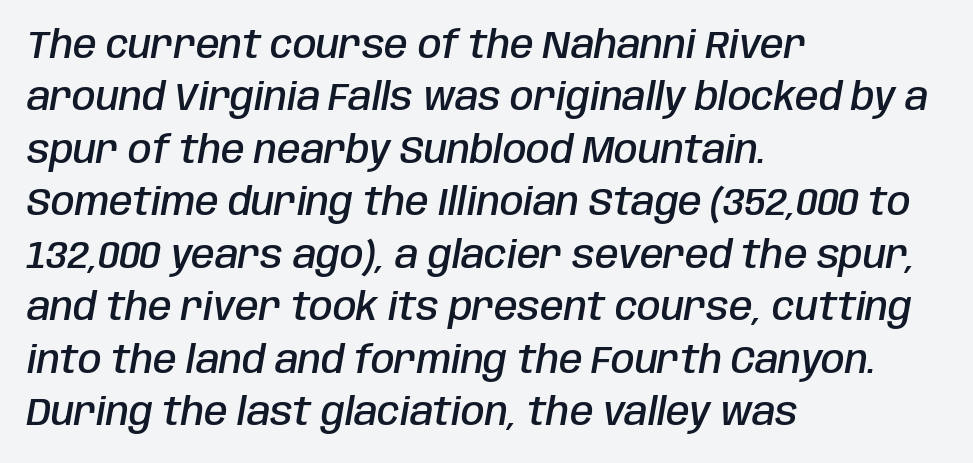
Q: Is the text bold? A: Semi-bold.
Q: Is the text italic (slanted)? A: Yes, it leans right by about 10 degrees.
Q: Is the text underlined? A: No.
Q: How is the paragraph aligned? A: Left-aligned.
Q: Is the spacing between letters normal or unusually wide? A: Normal.
Q: Is the spacing between lines tight, normal or loose? A: Normal.
Q: Width (condensed, normal, or wide)? A: Condensed.
Q: Stroke contrast? A: Low.
Q: x-height? A: Large.
Q: Monospaced? A: No.
